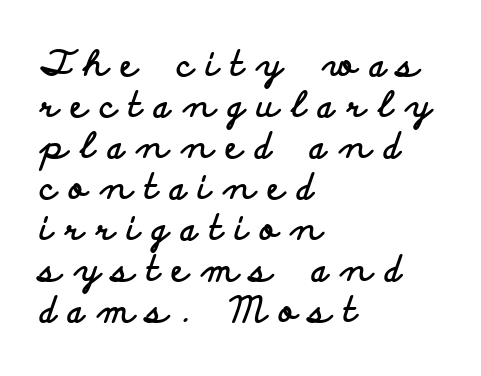
Caption: bold face, heavy strokes. In terms of letterform style, serifs are entirely absent. Check under the words: just untouched page.
